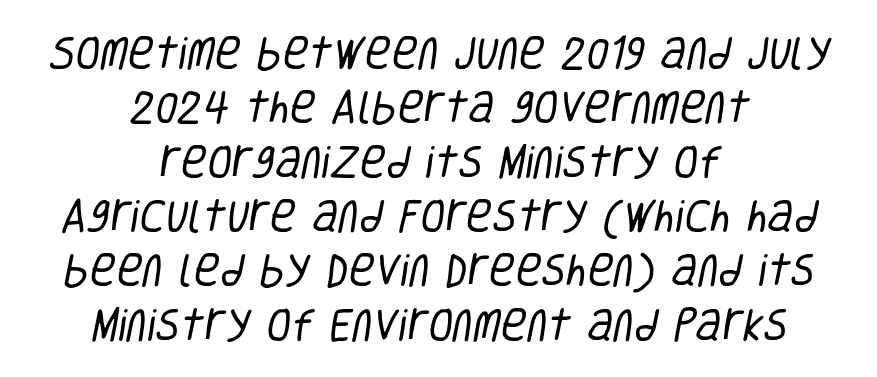
The image shows 36 px regular-weight, condensed sans-serif type; set centered, normal line spacing (1.51x), normal letter spacing, not underlined; low stroke contrast and a large x-height.
